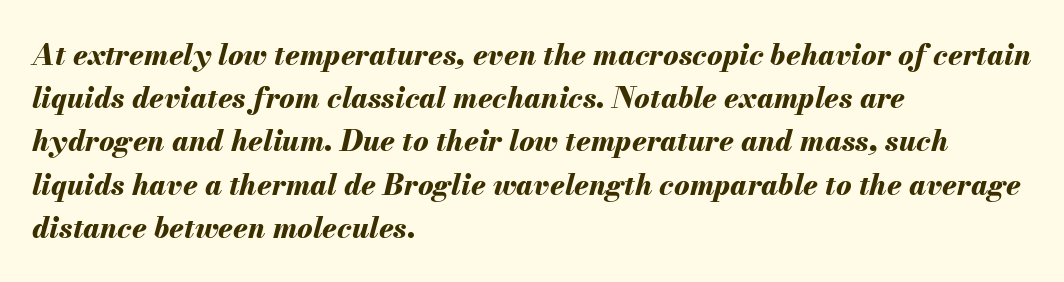
{"italic": "yes", "lean": "right", "slant_degrees": 13, "bold": "yes", "weight": "bold", "width": "normal", "stroke_contrast": "medium", "x_height": "small", "monospaced": "no", "underline": "no", "align": "left", "line_spacing": "normal", "line_spacing_ratio": 1.49, "letter_spacing": "normal", "letter_spacing_em": 0.0, "glyph_px": 29}
